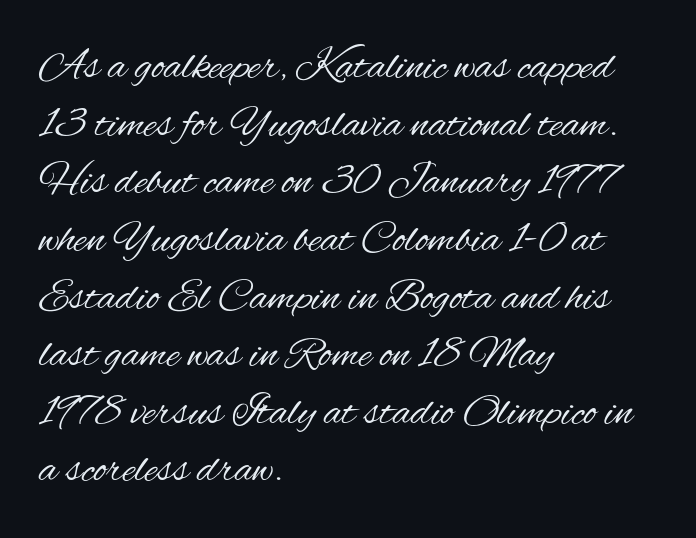
Q: Is the text bold? A: No.
Q: Is the text italic (slanted)? A: Yes.
Q: Is the typeface a serif or a sans-serif typeface? A: Sans-serif.
Q: Is the text underlined? A: No.
Q: How is the paragraph aligned? A: Left-aligned.
Q: Is the spacing between letters normal or unusually wide? A: Normal.
Q: Is the spacing between lines tight, normal or loose? A: Normal.
Q: Width (condensed, normal, or wide)? A: Condensed.
Q: Stroke contrast? A: Medium.
Q: x-height? A: Small.
Q: Monospaced? A: No.
